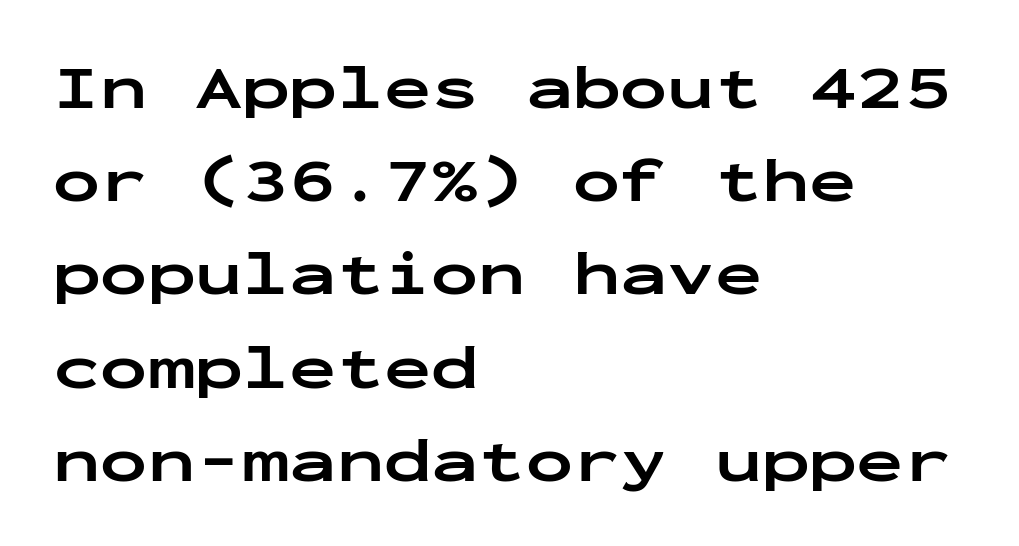
{"serif": "no", "italic": "no", "bold": "yes", "weight": "bold", "width": "wide", "stroke_contrast": "low", "x_height": "medium", "monospaced": "yes", "underline": "no", "align": "left", "line_spacing": "normal", "line_spacing_ratio": 1.48, "letter_spacing": "normal", "letter_spacing_em": 0.0, "glyph_px": 63}
